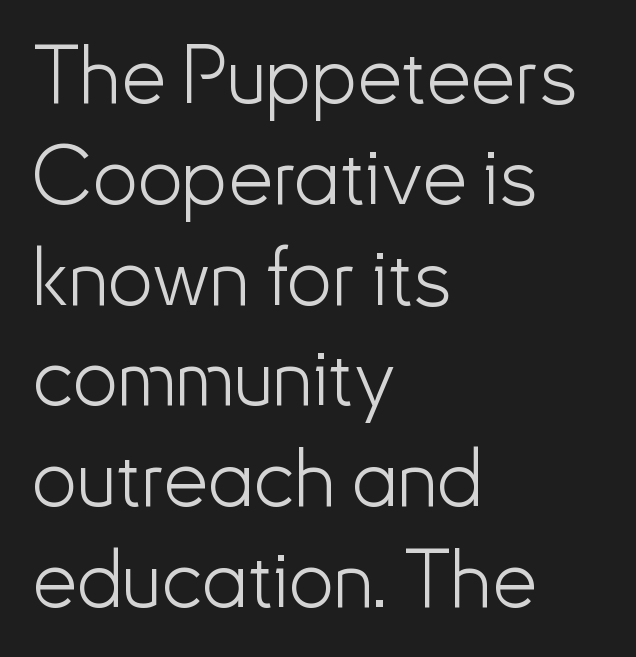
Q: Is the text bold? A: No.
Q: Is the text italic (slanted)? A: No, it is upright.
Q: Is the typeface a serif or a sans-serif typeface? A: Sans-serif.
Q: Is the text underlined? A: No.
Q: How is the paragraph aligned? A: Left-aligned.
Q: Is the spacing between letters normal or unusually wide? A: Normal.
Q: Is the spacing between lines tight, normal or loose? A: Normal.
Q: Width (condensed, normal, or wide)? A: Normal.
Q: Stroke contrast? A: Low.
Q: x-height? A: Small.
Q: Monospaced? A: No.
